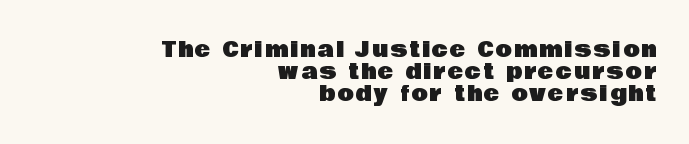
Caption: multi-line text, flush right, ragged left. You could barely slide anything between these rows. Every stem runs plumb, perpendicular to the baseline. The passage shown is not underscored anywhere.
